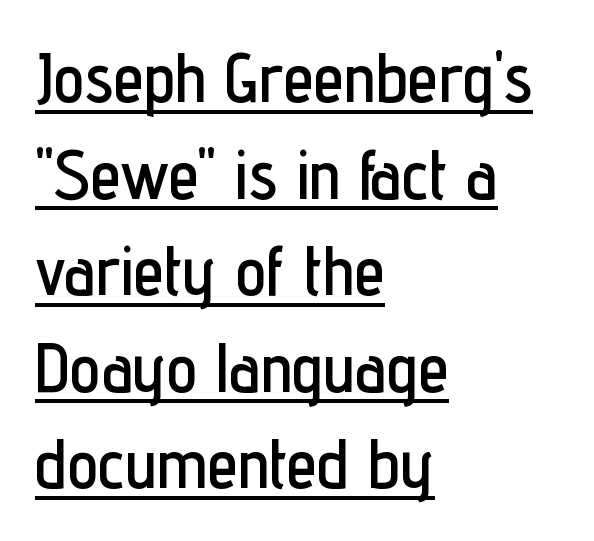
Q: Is the text italic (slanted)? A: No, it is upright.
Q: Is the typeface a serif or a sans-serif typeface? A: Sans-serif.
Q: Is the text underlined? A: Yes.
Q: How is the paragraph aligned? A: Left-aligned.
Q: Is the spacing between letters normal or unusually wide? A: Normal.
Q: Is the spacing between lines tight, normal or loose? A: Normal.
Q: Width (condensed, normal, or wide)? A: Condensed.
Q: Stroke contrast? A: Low.
Q: x-height? A: Medium.
Q: Monospaced? A: No.
